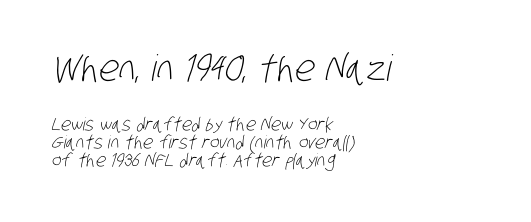
{"serif": "no", "bold": "no", "weight": "light", "width": "condensed", "stroke_contrast": "low", "x_height": "large", "monospaced": "no", "underline": "no", "align": "left", "line_spacing": "tight", "line_spacing_ratio": 0.99, "letter_spacing": "normal", "letter_spacing_em": 0.0, "larger_block": "first", "size_ratio": 2.0, "glyph_px": 36}
